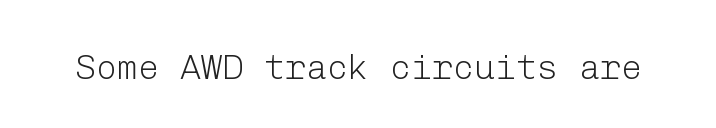
{"serif": "no", "italic": "no", "bold": "no", "weight": "light", "width": "normal", "stroke_contrast": "low", "x_height": "medium", "underline": "no", "letter_spacing": "normal", "letter_spacing_em": 0.0, "glyph_px": 35}
